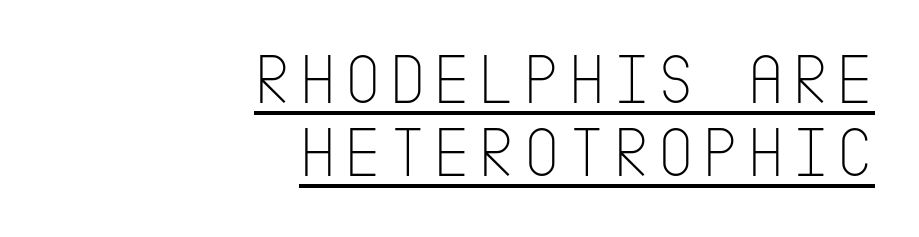
{"serif": "no", "italic": "no", "bold": "no", "weight": "thin", "width": "condensed", "stroke_contrast": "low", "x_height": "large", "underline": "yes", "align": "right", "line_spacing": "tight", "line_spacing_ratio": 1.02, "glyph_px": 72}
